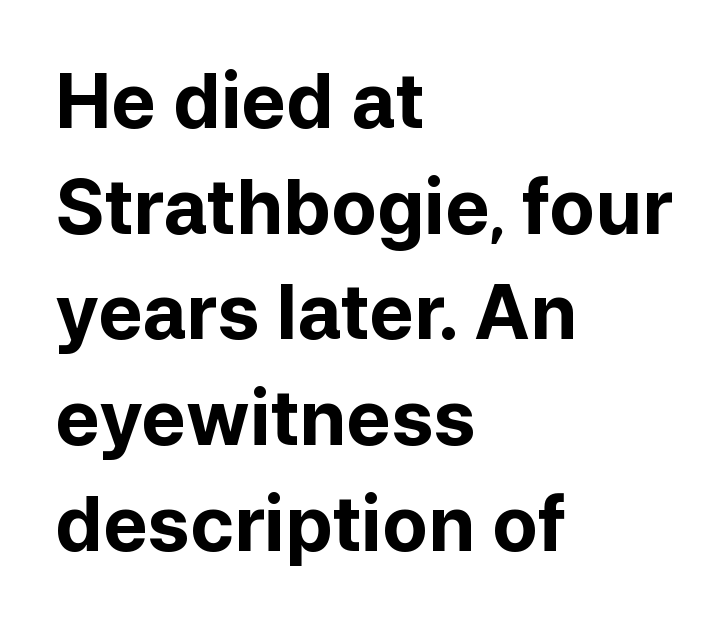
{"serif": "no", "italic": "no", "bold": "yes", "weight": "bold", "width": "normal", "stroke_contrast": "low", "x_height": "medium", "monospaced": "no", "underline": "no", "align": "left", "line_spacing": "normal", "line_spacing_ratio": 1.41, "letter_spacing": "normal", "letter_spacing_em": 0.0, "glyph_px": 75}
